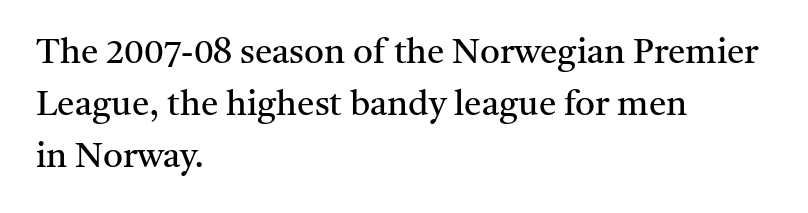
Notice how the passage keeps a crisp vertical edge on the left only. The cut favours lightness, reaching ordinary text weight at its darkest. A bare baseline throughout the passage. The passage shown is typed in a proportional face where columns would drift. Stroke terminals: seriffed.
